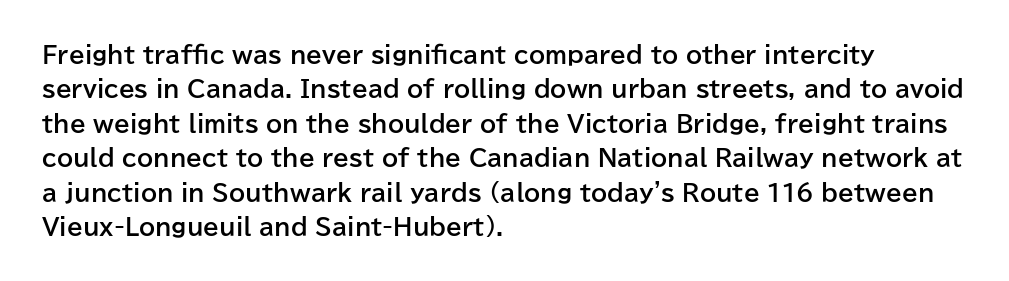
Q: Is the text bold? A: Yes.
Q: Is the text italic (slanted)? A: No, it is upright.
Q: Is the text underlined? A: No.
Q: How is the paragraph aligned? A: Left-aligned.
Q: Is the spacing between letters normal or unusually wide? A: Normal.
Q: Is the spacing between lines tight, normal or loose? A: Normal.
